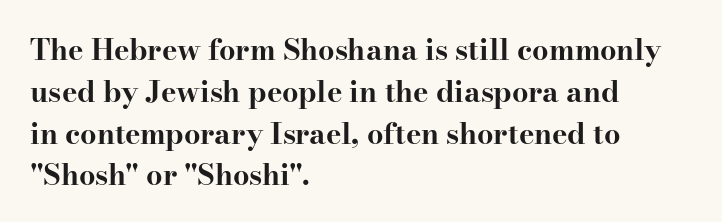
Does the copy run flush right? No — it runs flush left. This rendering leaves character spacing at its baseline value. How would I describe the line gaps? Plain and ordinary. Caption: bold face, heavy strokes. Any mark beneath the type? The region is blank. What kind of face is this? One with serifs.
